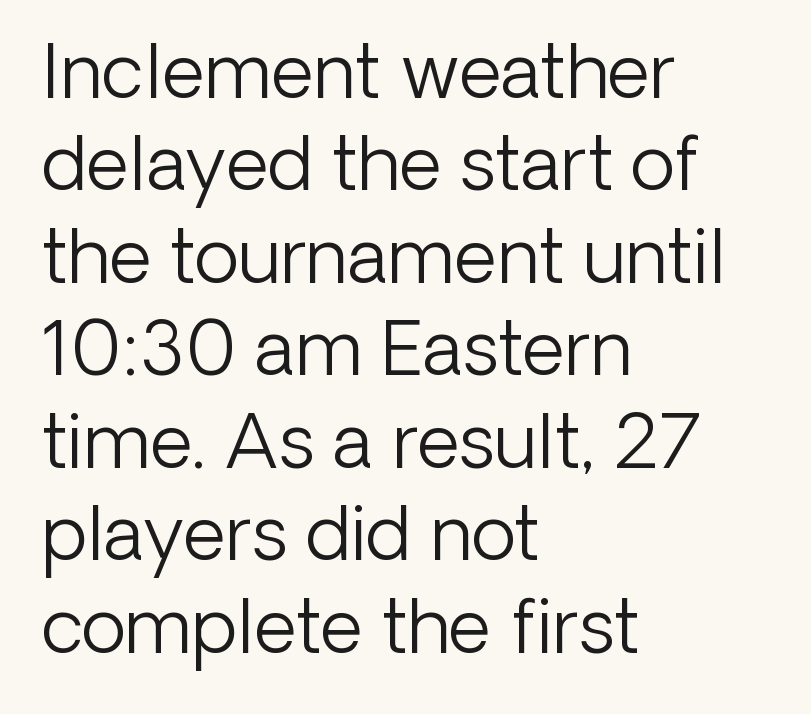
Q: Is the text bold? A: No.
Q: Is the text italic (slanted)? A: No, it is upright.
Q: Is the typeface a serif or a sans-serif typeface? A: Sans-serif.
Q: Is the text underlined? A: No.
Q: How is the paragraph aligned? A: Left-aligned.
Q: Is the spacing between letters normal or unusually wide? A: Normal.
Q: Is the spacing between lines tight, normal or loose? A: Normal.
Q: Width (condensed, normal, or wide)? A: Normal.
Q: Stroke contrast? A: Low.
Q: x-height? A: Medium.
Q: Monospaced? A: No.
